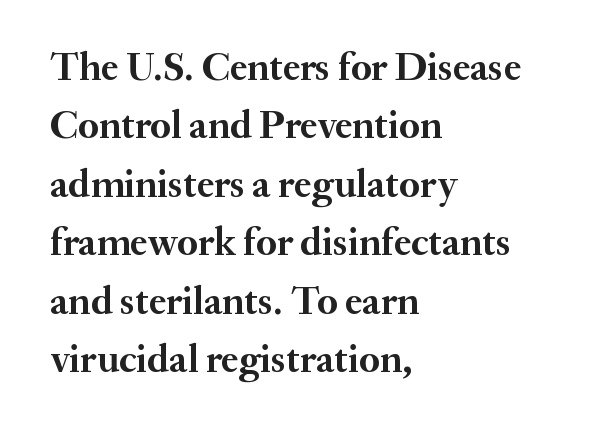
{"serif": "yes", "italic": "no", "bold": "yes", "weight": "semibold", "width": "normal", "stroke_contrast": "medium", "x_height": "small", "monospaced": "no", "underline": "no", "align": "left", "line_spacing": "normal", "line_spacing_ratio": 1.5, "letter_spacing": "normal", "letter_spacing_em": 0.0, "glyph_px": 39}
